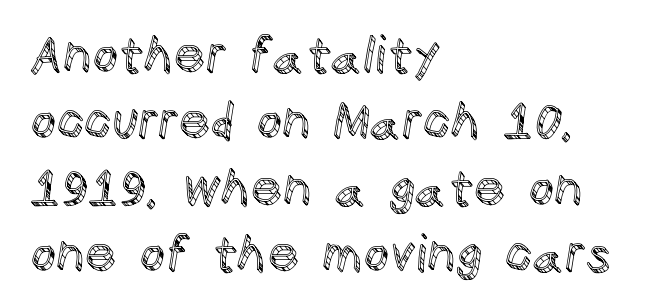
The lines are quadded left. Nobody touched the tracking dial on this one. Is there much room between lines? A standard amount, neither cramped nor airy.
